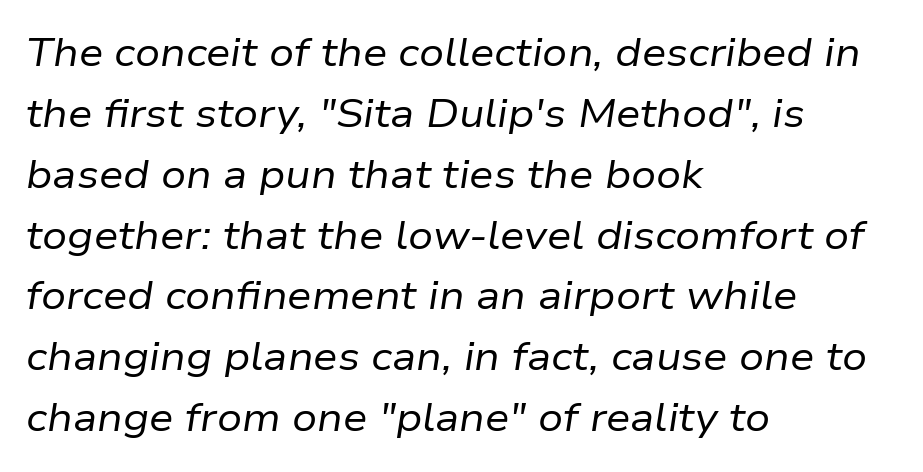
Glance below the letters and you will spot only blank space. Compared with typical body copy, the letter spacing here is the same. Unbolded letterforms with no extra heft. The compositor pushed each line to the left boundary. Proportional: the letters do not fall into vertical columns. The passage shown stacks its lines at a standard gap.
